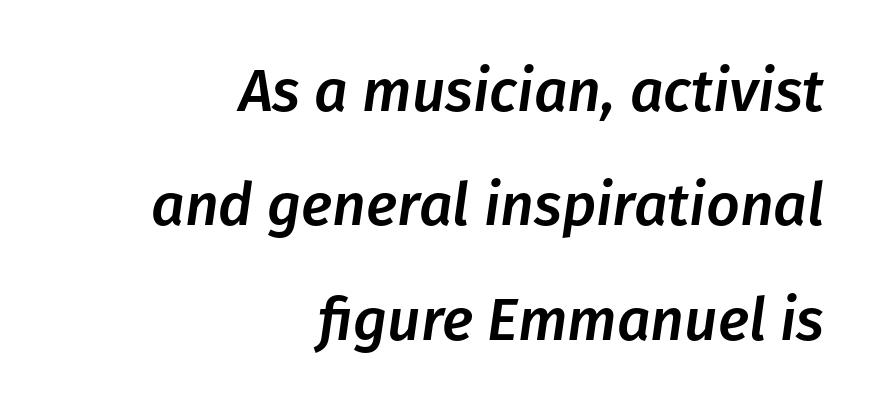
{"italic": "yes", "lean": "right", "slant_degrees": 8, "width": "normal", "stroke_contrast": "low", "x_height": "medium", "monospaced": "no", "underline": "no", "align": "right", "line_spacing": "loose", "line_spacing_ratio": 1.94, "letter_spacing": "normal", "letter_spacing_em": 0.0, "glyph_px": 59}
